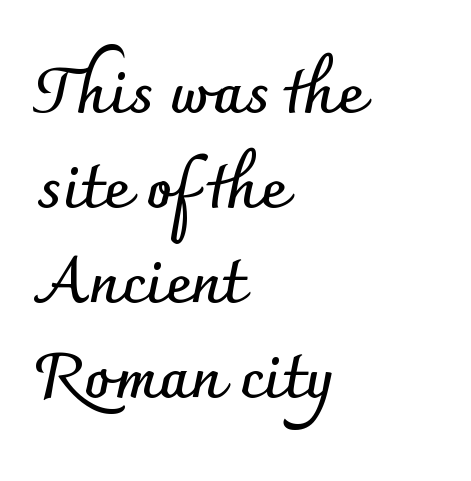
{"serif": "no", "bold": "yes", "weight": "semibold", "width": "normal", "stroke_contrast": "low", "x_height": "small", "monospaced": "no", "underline": "no", "align": "left", "line_spacing": "normal", "line_spacing_ratio": 1.51, "letter_spacing": "normal", "letter_spacing_em": 0.0, "glyph_px": 63}
